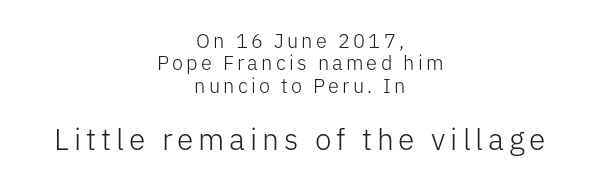
{"serif": "no", "italic": "no", "bold": "no", "weight": "light", "width": "normal", "stroke_contrast": "low", "x_height": "medium", "monospaced": "no", "underline": "no", "align": "center", "line_spacing": "tight", "line_spacing_ratio": 1.12, "larger_block": "second", "size_ratio": 1.5, "glyph_px": 30}
